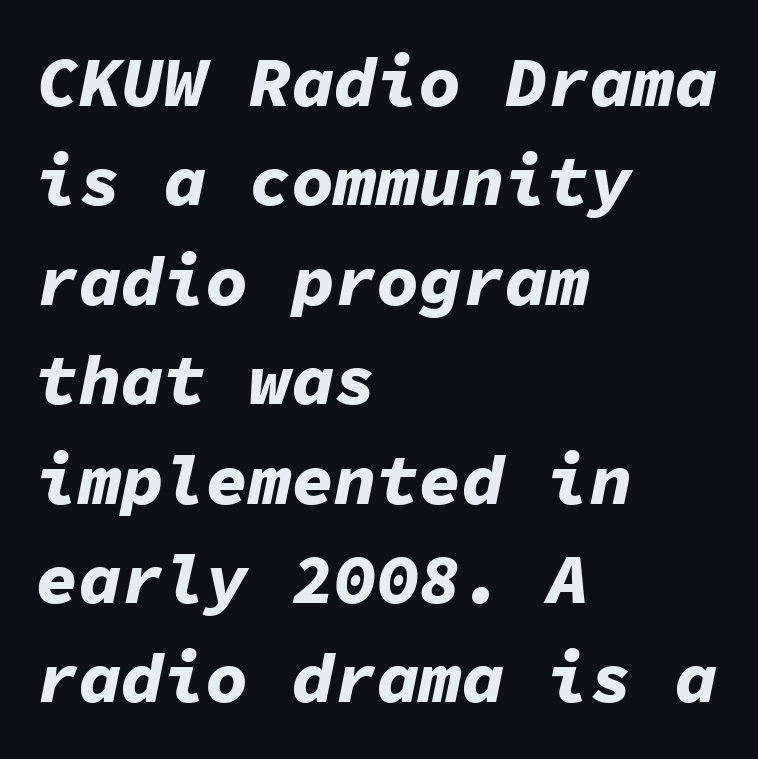
Visually the block forms a straight wall on the left and a jagged coastline on the right. If you drew a line through each stem, it would be angled. A normal amount of white space separates one row of letters from the next. Bare-footed words on every line.
